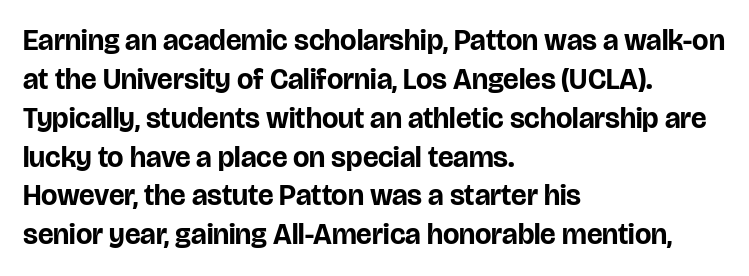
Q: Is the text bold? A: Yes.
Q: Is the text italic (slanted)? A: No, it is upright.
Q: Is the typeface a serif or a sans-serif typeface? A: Sans-serif.
Q: Is the text underlined? A: No.
Q: How is the paragraph aligned? A: Left-aligned.
Q: Is the spacing between letters normal or unusually wide? A: Normal.
Q: Is the spacing between lines tight, normal or loose? A: Normal.
Q: Width (condensed, normal, or wide)? A: Normal.
Q: Stroke contrast? A: Low.
Q: x-height? A: Large.
Q: Monospaced? A: No.
